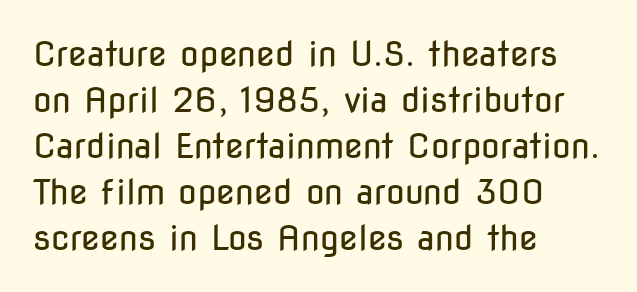
Note: no serifs on the glyphs. Think of a printed novel: that variable character pitch is what you see here. The letters stand straight up with perfectly vertical stems. The line-height multiplier appears to be the usual default. Which margin do the lines hug? The left one — the right edge is uneven. Observe the ordinary spacing: letters are neighbours, not strangers.
